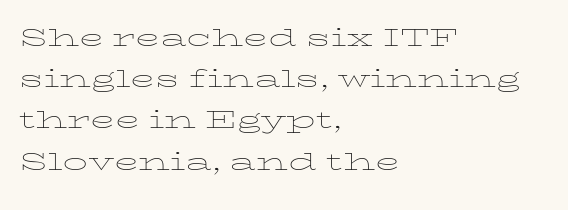
The image shows 33 px thin, wide type, upright; set left-aligned, normal line spacing (1.25x), normal letter spacing, not underlined; low stroke contrast and a medium x-height.
